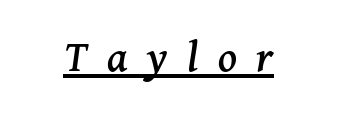
{"serif": "yes", "italic": "yes", "lean": "right", "slant_degrees": 11, "width": "normal", "stroke_contrast": "medium", "x_height": "medium", "monospaced": "no", "underline": "yes", "letter_spacing": "wide", "letter_spacing_em": 0.42, "glyph_px": 47}
